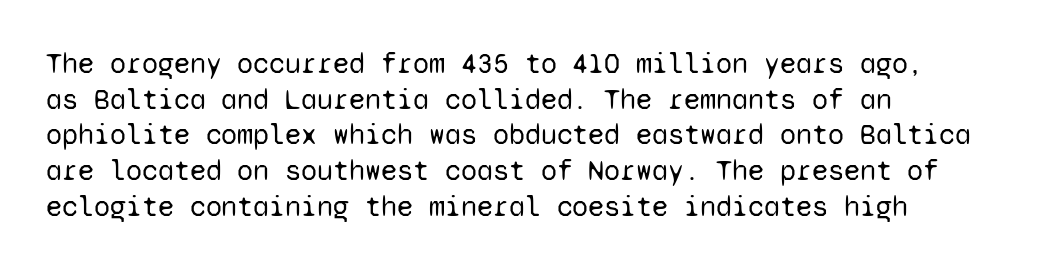
{"serif": "no", "italic": "no", "bold": "no", "weight": "regular", "width": "normal", "stroke_contrast": "low", "x_height": "medium", "monospaced": "yes", "underline": "no", "align": "left", "line_spacing_ratio": 1.23, "letter_spacing": "normal", "letter_spacing_em": 0.0, "glyph_px": 29}
